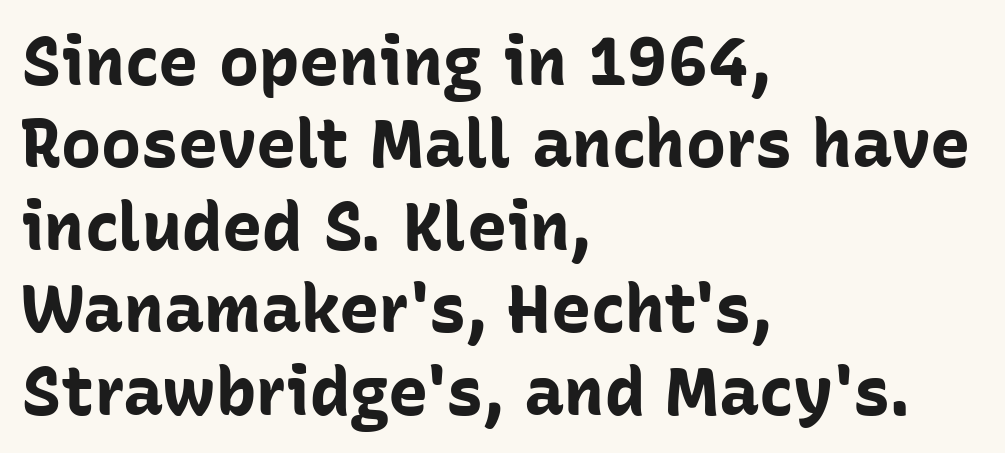
{"serif": "no", "italic": "no", "bold": "yes", "weight": "bold", "width": "normal", "stroke_contrast": "low", "x_height": "medium", "monospaced": "no", "underline": "no", "align": "left", "line_spacing_ratio": 1.23, "letter_spacing": "normal", "letter_spacing_em": 0.0, "glyph_px": 67}
